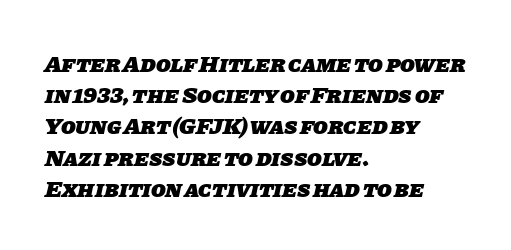
The image shows 24 px bold type; set left-aligned, normal line spacing (1.3x), normal letter spacing, not underlined.
